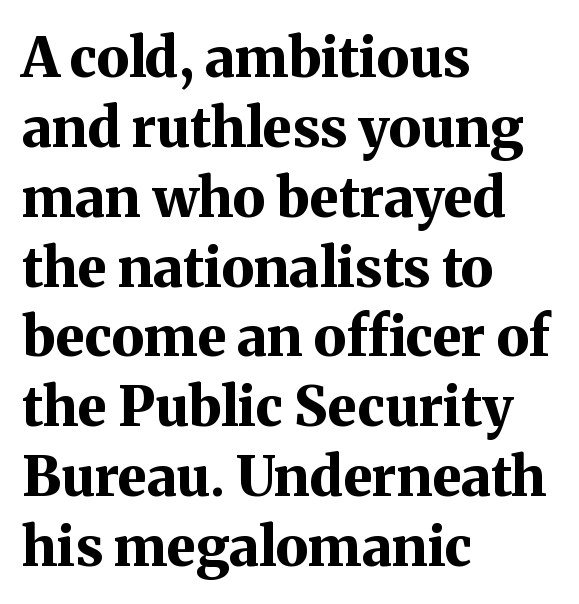
Each glyph is drawn with heavy, bold strokes. Compared with typical body copy, the letter spacing here is the same. The space beneath each line is pristine and unruled. A serif font was chosen for this passage.
